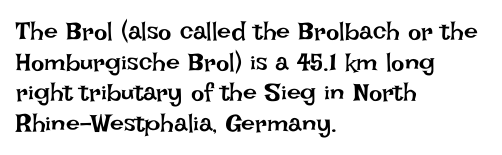
The image shows 25 px text type, upright; set left-aligned, line spacing 1.23x, normal letter spacing, not underlined.
